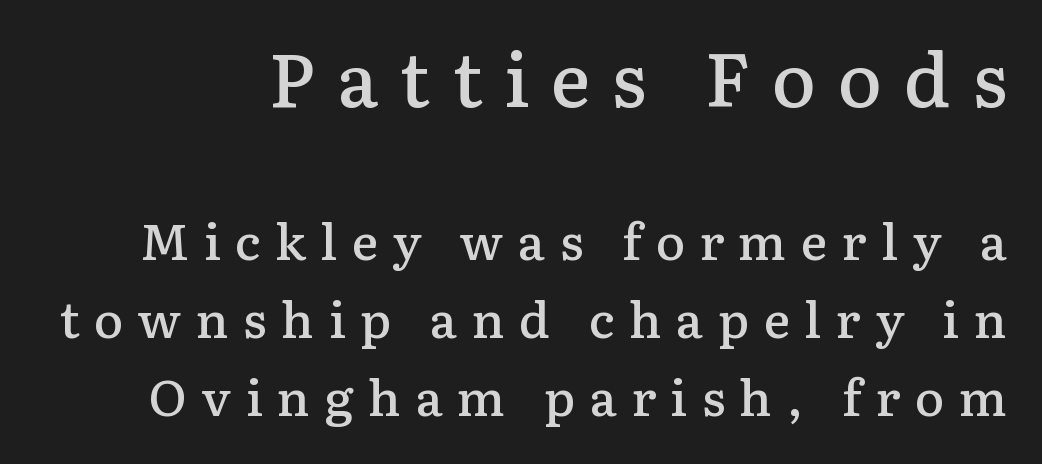
Q: Is the text bold? A: Semi-bold.
Q: Is the text italic (slanted)? A: No, it is upright.
Q: Is the typeface a serif or a sans-serif typeface? A: Serif.
Q: Is the text underlined? A: No.
Q: Is the spacing between letters normal or unusually wide? A: Unusually wide.
Q: Is the spacing between lines tight, normal or loose? A: Normal.
Q: Which block of text is set in a larger size, the first (top) or the second (bottom)? A: The first (top) one.
Q: Width (condensed, normal, or wide)? A: Normal.
Q: Stroke contrast? A: Low.
Q: x-height? A: Medium.
Q: Monospaced? A: No.
